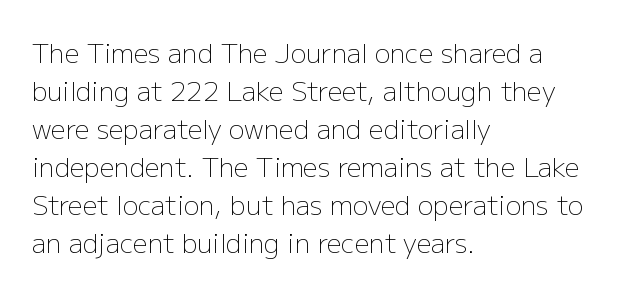
{"italic": "no", "bold": "no", "underline": "no", "align": "left", "line_spacing": "normal", "line_spacing_ratio": 1.46, "letter_spacing": "normal", "letter_spacing_em": 0.0, "glyph_px": 26}
